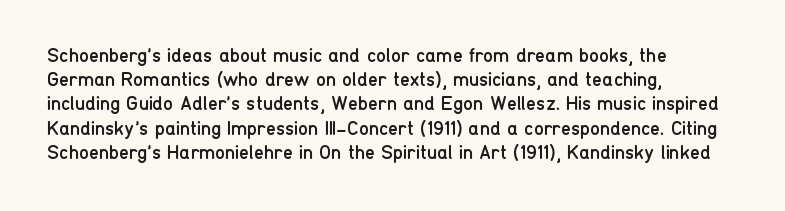
Q: Is the text bold? A: No.
Q: Is the text italic (slanted)? A: No, it is upright.
Q: Is the text underlined? A: No.
Q: How is the paragraph aligned? A: Left-aligned.
Q: Is the spacing between letters normal or unusually wide? A: Normal.
